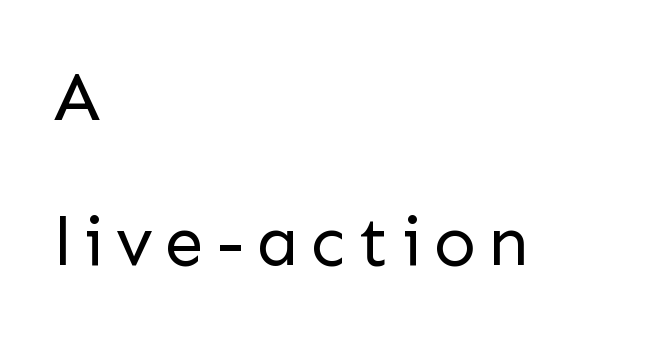
The image shows 70 px regular-weight sans-serif type, upright; set left-aligned, loose line spacing (2.07x), not underlined; low stroke contrast and a medium x-height.
